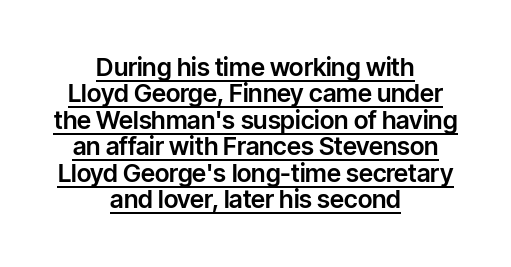
The image shows 25 px text type, upright; set centered, tight line spacing (1.06x), normal letter spacing, underlined.
